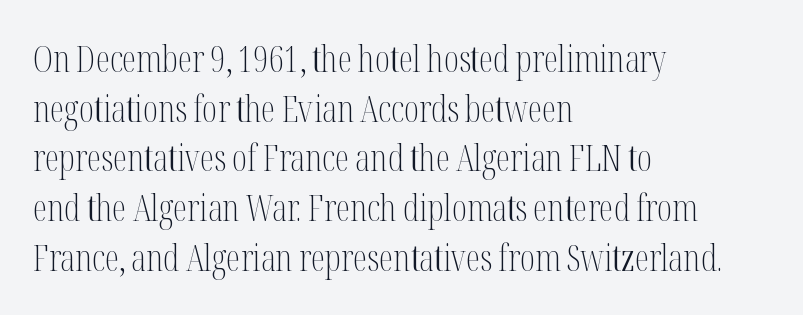
{"serif": "yes", "italic": "no", "bold": "no", "weight": "light", "width": "condensed", "stroke_contrast": "medium", "x_height": "medium", "monospaced": "no", "underline": "no", "align": "left", "line_spacing": "normal", "line_spacing_ratio": 1.38, "letter_spacing": "normal", "letter_spacing_em": 0.0, "glyph_px": 36}
